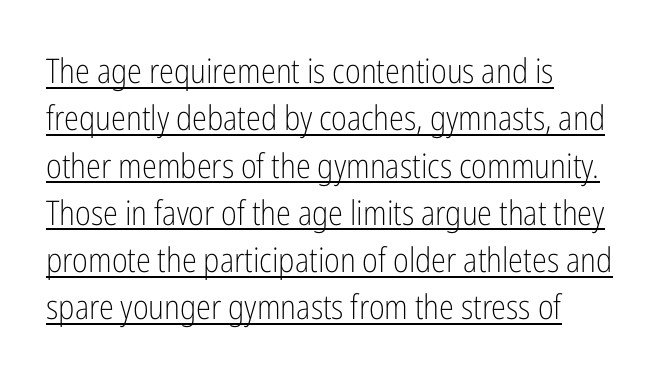
The image shows 34 px light, condensed sans-serif type, upright; set left-aligned, normal line spacing (1.39x), normal letter spacing, underlined; low stroke contrast and a medium x-height.
